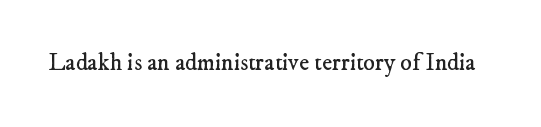
Q: Is the text bold? A: No.
Q: Is the text underlined? A: No.
Q: Is the spacing between letters normal or unusually wide? A: Normal.
